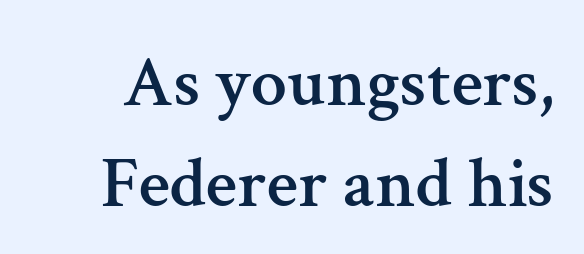
{"serif": "yes", "italic": "no", "width": "normal", "stroke_contrast": "medium", "x_height": "medium", "monospaced": "no", "underline": "no", "line_spacing": "normal", "line_spacing_ratio": 1.4, "letter_spacing": "normal", "letter_spacing_em": 0.0, "glyph_px": 72}
